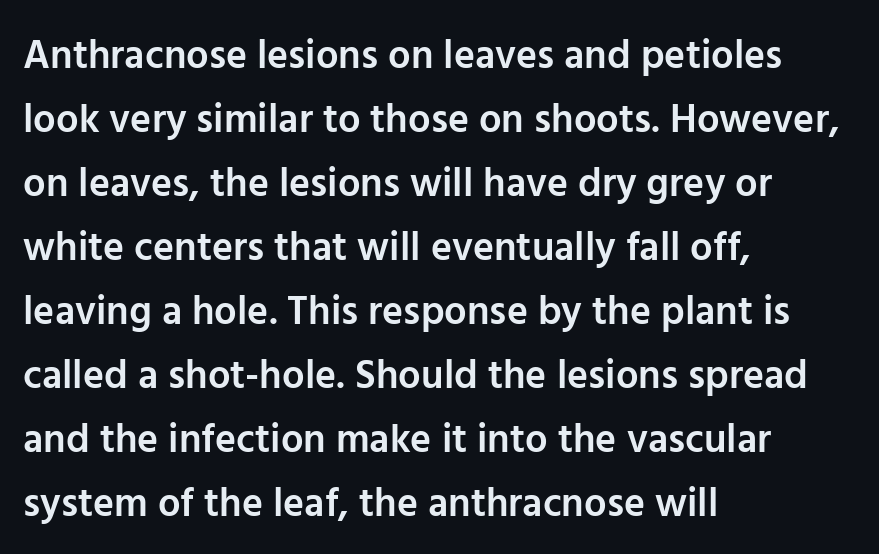
Do the characters align in a grid? No, the font is proportional. Glance below the letters and you will spot only blank space. Unlike a traditional serif, this face leaves its strokes unadorned. You can tell it's not italic because the verticals are truly vertical.
